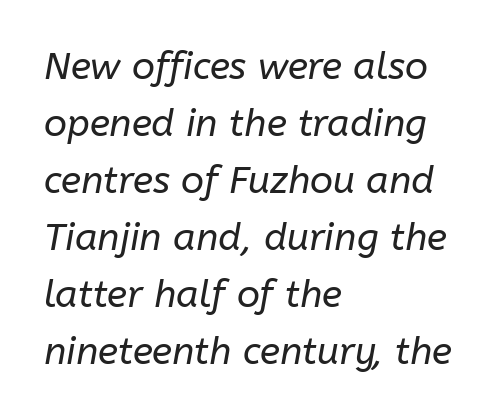
Q: Is the text bold? A: No.
Q: Is the text italic (slanted)? A: Yes, it leans right by about 10 degrees.
Q: Is the text underlined? A: No.
Q: How is the paragraph aligned? A: Left-aligned.
Q: Is the spacing between letters normal or unusually wide? A: Normal.
Q: Is the spacing between lines tight, normal or loose? A: Normal.
Q: Width (condensed, normal, or wide)? A: Normal.
Q: Stroke contrast? A: Low.
Q: x-height? A: Medium.
Q: Monospaced? A: No.
